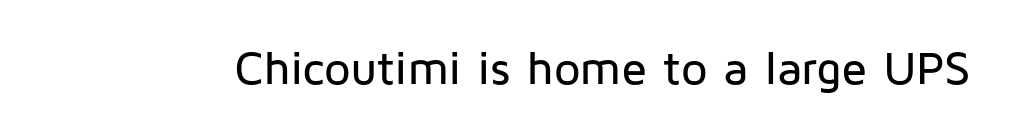
Q: Is the text italic (slanted)? A: No, it is upright.
Q: Is the typeface a serif or a sans-serif typeface? A: Sans-serif.
Q: Is the text underlined? A: No.
Q: Is the spacing between letters normal or unusually wide? A: Normal.
Q: Width (condensed, normal, or wide)? A: Normal.
Q: Stroke contrast? A: Low.
Q: x-height? A: Medium.
Q: Monospaced? A: No.
